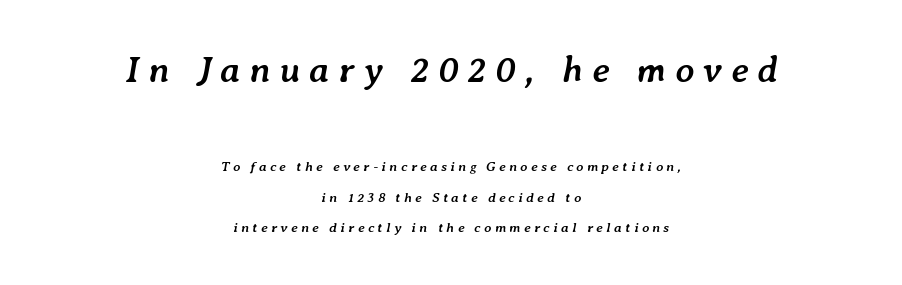
The image shows 37 px semibold type, italic (leaning right); set centered, loose line spacing (2.18x), unusually wide letter spacing (+0.24 em), not underlined; the first (top) block is 2.64x larger; low stroke contrast and a medium x-height.
